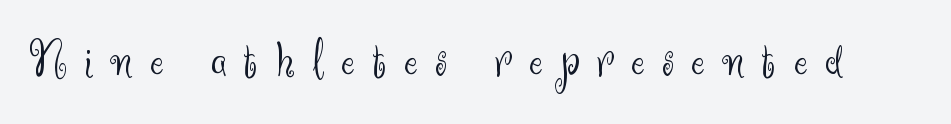
Q: Is the text bold? A: No.
Q: Is the text italic (slanted)? A: No, it is upright.
Q: Is the typeface a serif or a sans-serif typeface? A: Sans-serif.
Q: Is the text underlined? A: No.
Q: Is the spacing between letters normal or unusually wide? A: Unusually wide.
Q: Width (condensed, normal, or wide)? A: Normal.
Q: Stroke contrast? A: Medium.
Q: x-height? A: Small.
Q: Monospaced? A: No.
